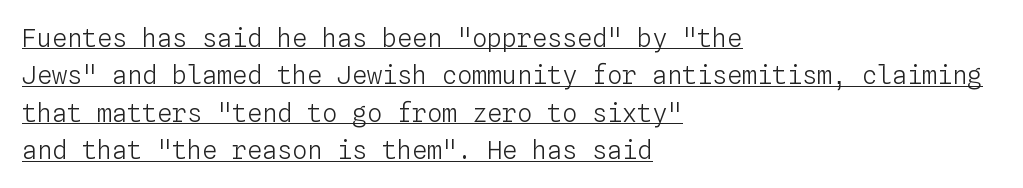
Tracking value appears to be zero — textbook default spacing. Regular leading. Descenders here cross a horizontal rule under the line. Is the block centered? No — it sits flush against the left margin. Vertical strokes here are truly vertical.
